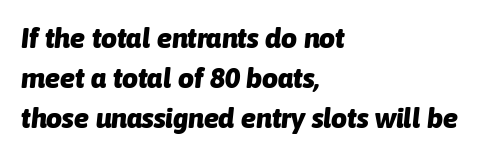
Here the glyphs are tracked normally, forming tight word shapes. The letters advance in unequal steps, a hallmark of proportional type. In terms of leading, this rendering sits right in the middle. I'd describe the lettering as bold — thick and assertive.
